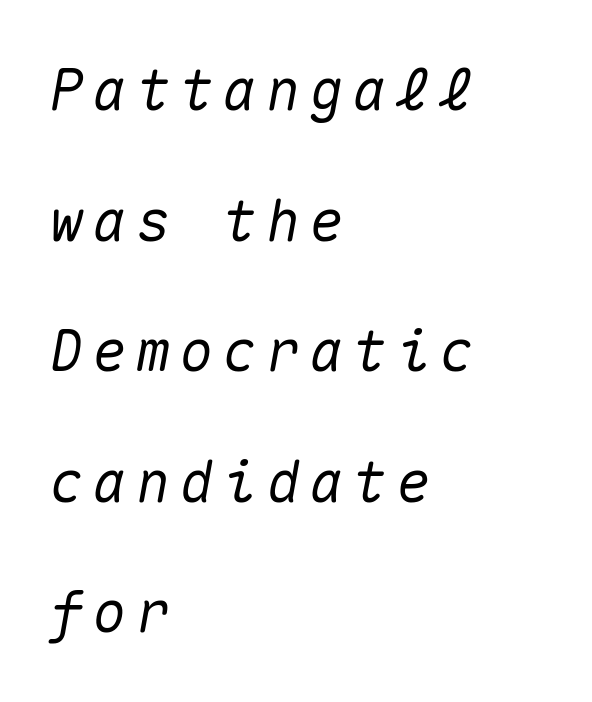
The image shows 57 px text type, italic (leaning right), monospaced; set left-aligned, loose line spacing (2.29x), not underlined; medium stroke contrast and a medium x-height.
